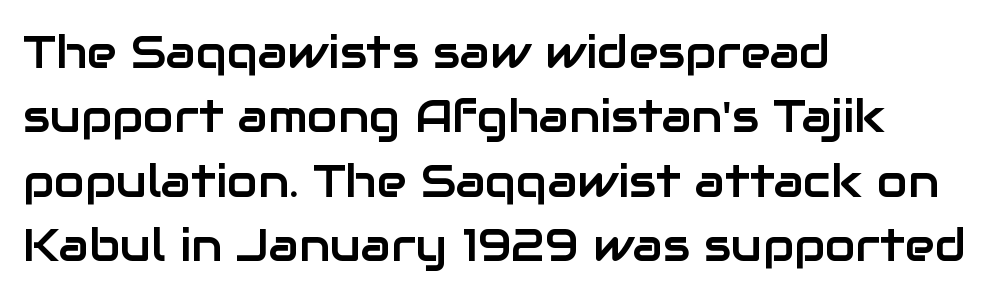
The image shows 45 px sans-serif type, upright; set left-aligned, normal line spacing (1.43x), normal letter spacing, not underlined; low stroke contrast and a medium x-height.
